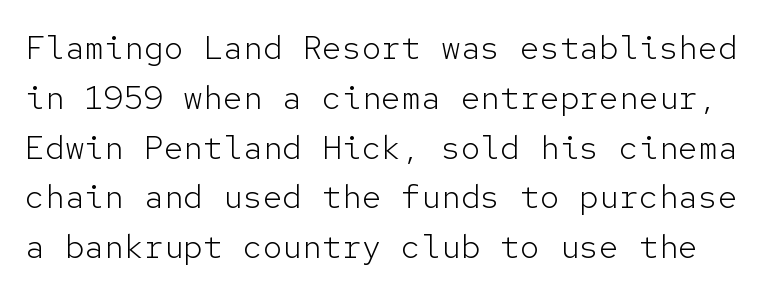
Q: Is the text bold? A: No.
Q: Is the text italic (slanted)? A: No, it is upright.
Q: Is the typeface a serif or a sans-serif typeface? A: Sans-serif.
Q: Is the text underlined? A: No.
Q: Is the spacing between letters normal or unusually wide? A: Normal.
Q: Is the spacing between lines tight, normal or loose? A: Normal.
Q: Width (condensed, normal, or wide)? A: Normal.
Q: Stroke contrast? A: Low.
Q: x-height? A: Medium.
Q: Monospaced? A: Yes.
